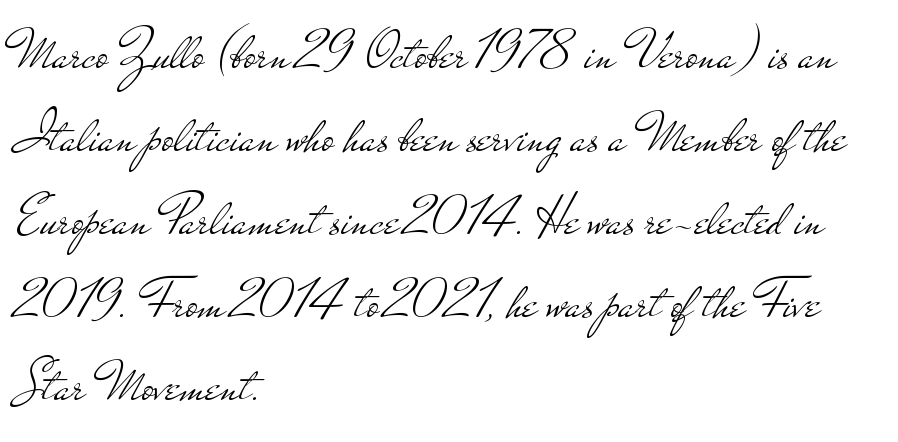
The image shows 56 px light, wide sans-serif type; set left-aligned, normal line spacing (1.48x), normal letter spacing, not underlined; low stroke contrast and a small x-height.
